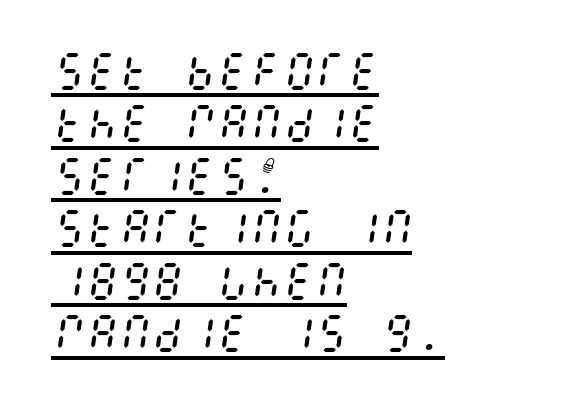
{"italic": "yes", "lean": "right", "slant_degrees": 8, "bold": "no", "weight": "regular", "width": "condensed", "stroke_contrast": "medium", "x_height": "large", "underline": "yes", "align": "left", "line_spacing": "normal", "line_spacing_ratio": 1.28, "letter_spacing": "normal", "letter_spacing_em": 0.0, "glyph_px": 41}
